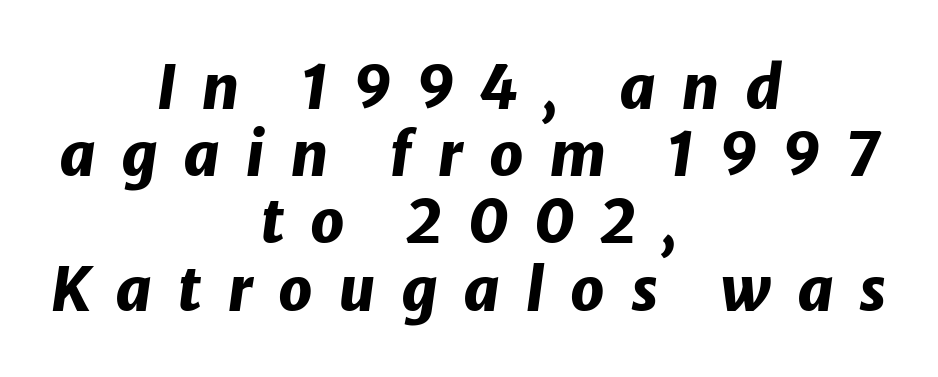
The typography opts for an oblique posture over an upright one. These lines carry a lot of weight — the face is fully bold. The typesetter chose a symmetrical, centered arrangement here. The words here are not underlined. The line texture is sparse and dotted thanks to wide tracking.
